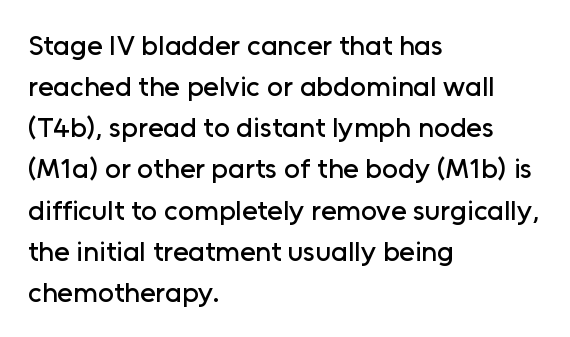
The image shows 28 px sans-serif type, upright; set left-aligned, normal line spacing (1.47x), normal letter spacing, not underlined; low stroke contrast and a medium x-height.
